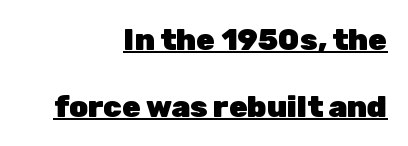
{"serif": "no", "italic": "no", "bold": "yes", "weight": "heavy", "width": "normal", "stroke_contrast": "low", "x_height": "medium", "monospaced": "no", "underline": "yes", "align": "right", "line_spacing": "loose", "line_spacing_ratio": 2.23, "letter_spacing": "normal", "letter_spacing_em": 0.0, "glyph_px": 30}
